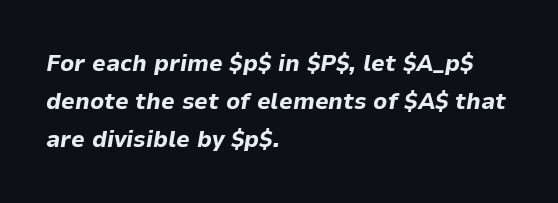
{"italic": "yes", "lean": "right", "slant_degrees": 9, "bold": "yes", "underline": "no", "align": "left", "line_spacing": "normal", "line_spacing_ratio": 1.59, "letter_spacing": "normal", "letter_spacing_em": 0.0, "glyph_px": 24}
